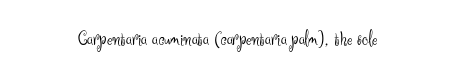
The image shows 20 px text type, upright; set centered, normal letter spacing, not underlined.
